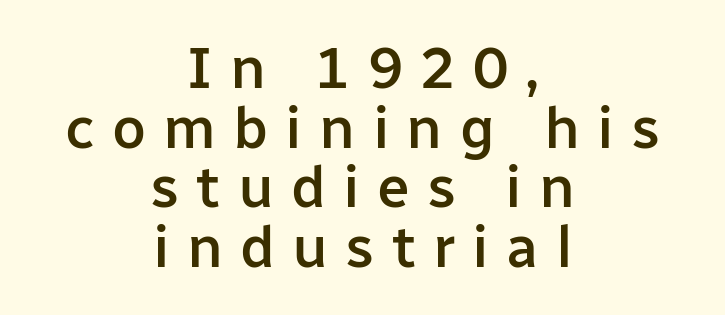
Q: Is the text bold? A: Semi-bold.
Q: Is the text italic (slanted)? A: No, it is upright.
Q: Is the typeface a serif or a sans-serif typeface? A: Sans-serif.
Q: Is the text underlined? A: No.
Q: How is the paragraph aligned? A: Centered.
Q: Is the spacing between letters normal or unusually wide? A: Unusually wide.
Q: Is the spacing between lines tight, normal or loose? A: Tight.
Q: Width (condensed, normal, or wide)? A: Normal.
Q: Stroke contrast? A: Low.
Q: x-height? A: Medium.
Q: Monospaced? A: No.
